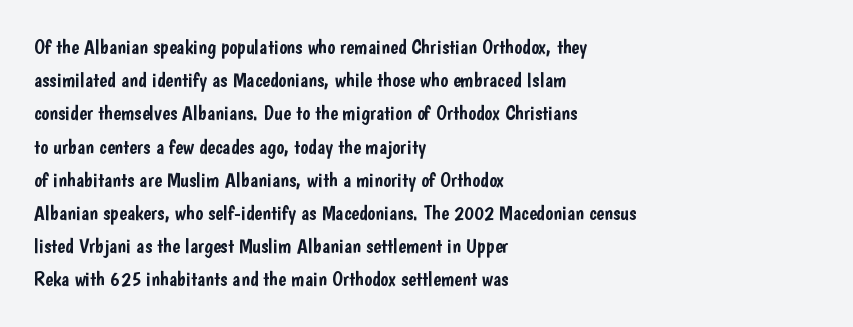
Q: Is the text italic (slanted)? A: No, it is upright.
Q: Is the text underlined? A: No.
Q: How is the paragraph aligned? A: Left-aligned.
Q: Is the spacing between letters normal or unusually wide? A: Normal.
Q: Is the spacing between lines tight, normal or loose? A: Normal.
